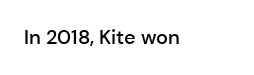
I'd describe the lettering as semibold — firm but not a full bold. The string is rendered with underlining switched off. If you drew a line through each stem, it would be perfectly vertical. Observe the ordinary spacing: letters are neighbours, not strangers.
